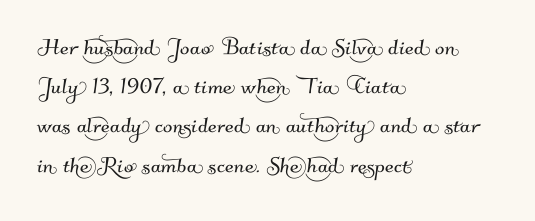
Q: Is the typeface a serif or a sans-serif typeface? A: Sans-serif.
Q: Is the text underlined? A: No.
Q: How is the paragraph aligned? A: Left-aligned.
Q: Is the spacing between letters normal or unusually wide? A: Normal.
Q: Is the spacing between lines tight, normal or loose? A: Normal.
Q: Width (condensed, normal, or wide)? A: Normal.
Q: Stroke contrast? A: Medium.
Q: x-height? A: Small.
Q: Monospaced? A: No.
